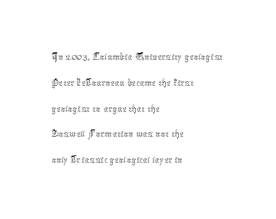
If you drew a ruler down the left edge, every line would touch it. Check under the words: just untouched page. The font is comparable to plain body text, perhaps lighter. The letters stand upright; this is a roman face.
